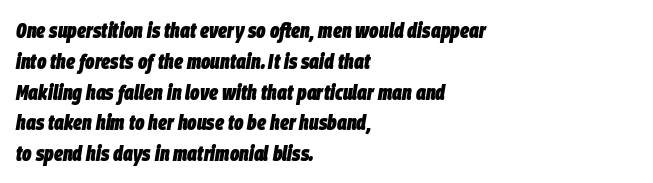
The image shows 22 px bold type, italic (leaning right); set left-aligned, normal line spacing (1.4x), normal letter spacing, not underlined.
